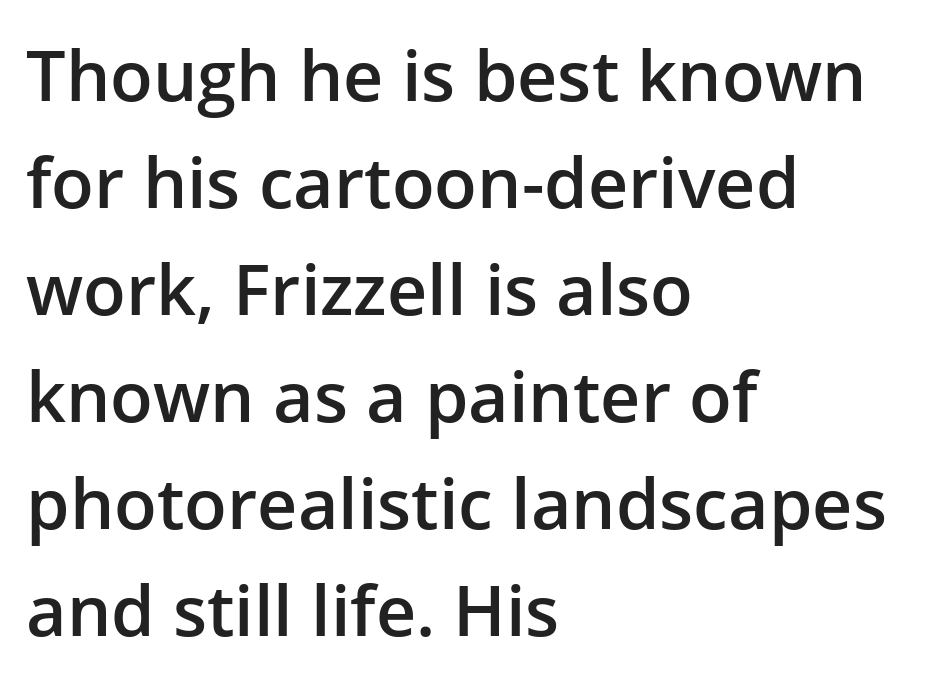
{"serif": "no", "italic": "no", "bold": "semi", "weight": "semibold", "width": "normal", "stroke_contrast": "low", "x_height": "medium", "monospaced": "no", "underline": "no", "align": "left", "line_spacing": "normal", "line_spacing_ratio": 1.53, "letter_spacing": "normal", "letter_spacing_em": 0.0, "glyph_px": 70}
